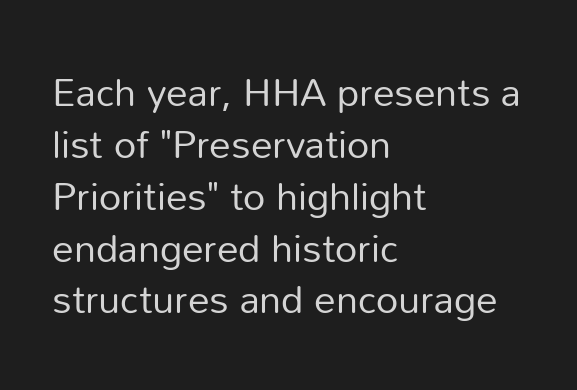
The image shows 39 px regular-weight sans-serif type, upright; set left-aligned, normal line spacing (1.33x), normal letter spacing, not underlined; low stroke contrast and a medium x-height.
